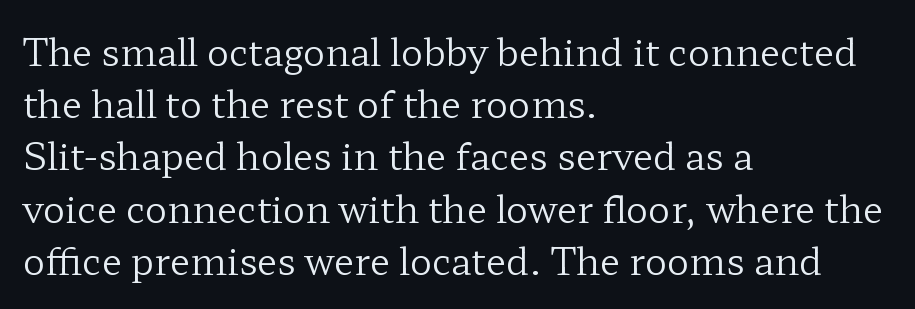
Q: Is the text bold? A: No.
Q: Is the text italic (slanted)? A: No, it is upright.
Q: Is the typeface a serif or a sans-serif typeface? A: Serif.
Q: Is the text underlined? A: No.
Q: How is the paragraph aligned? A: Left-aligned.
Q: Is the spacing between letters normal or unusually wide? A: Normal.
Q: Is the spacing between lines tight, normal or loose? A: Normal.
Q: Width (condensed, normal, or wide)? A: Wide.
Q: Stroke contrast? A: Low.
Q: x-height? A: Medium.
Q: Monospaced? A: No.
